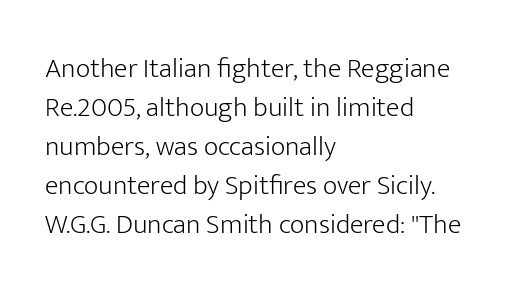
Here the glyphs are tracked normally, forming tight word shapes. Look at the bottom of the vertical strokes: they stop flat, with no serifs. A roman cut, with each character standing at attention. Reading down the column, the eye jumps a familiar distance to each next line. Underlining? Definitely not there. The letters advance in unequal steps, a hallmark of proportional type.
